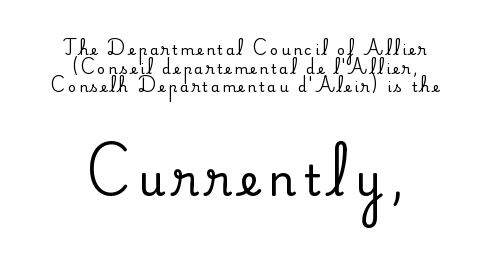
Q: Is the text italic (slanted)? A: No, it is upright.
Q: Is the typeface a serif or a sans-serif typeface? A: Serif.
Q: Is the text underlined? A: No.
Q: How is the paragraph aligned? A: Centered.
Q: Is the spacing between letters normal or unusually wide? A: Unusually wide.
Q: Is the spacing between lines tight, normal or loose? A: Normal.
Q: Which block of text is set in a larger size, the first (top) or the second (bottom)? A: The second (bottom) one.
Q: Width (condensed, normal, or wide)? A: Normal.
Q: Stroke contrast? A: Medium.
Q: x-height? A: Small.
Q: Monospaced? A: No.
